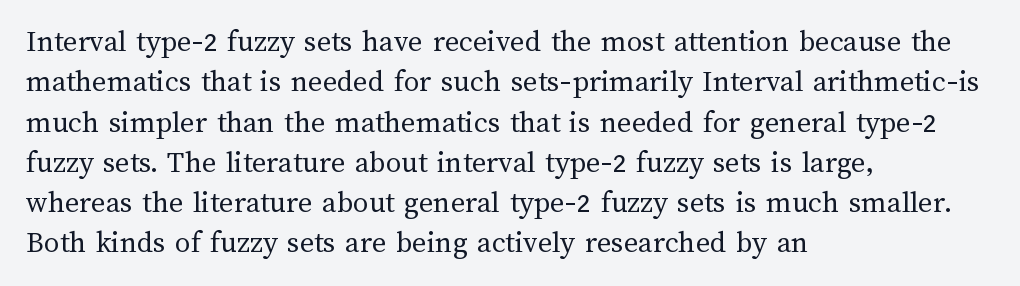
Q: Is the text bold? A: No.
Q: Is the text italic (slanted)? A: No, it is upright.
Q: Is the text underlined? A: No.
Q: How is the paragraph aligned? A: Left-aligned.
Q: Is the spacing between letters normal or unusually wide? A: Normal.
Q: Is the spacing between lines tight, normal or loose? A: Normal.
Q: Width (condensed, normal, or wide)? A: Normal.
Q: Stroke contrast? A: Medium.
Q: x-height? A: Medium.
Q: Monospaced? A: No.
